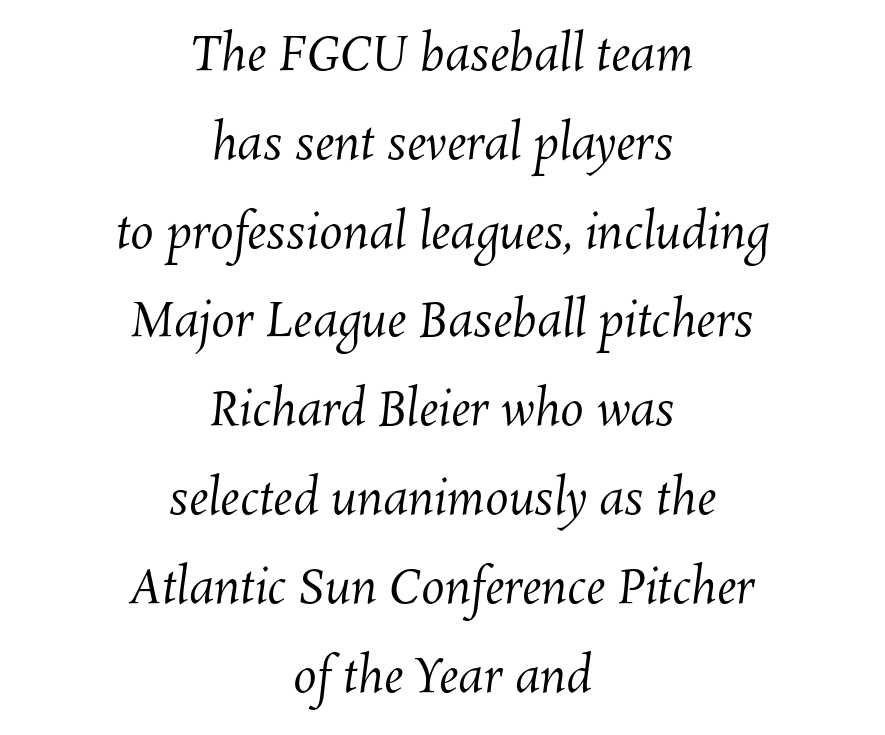
{"bold": "no", "weight": "regular", "width": "normal", "stroke_contrast": "medium", "x_height": "medium", "monospaced": "no", "underline": "no", "align": "center", "line_spacing_ratio": 1.89, "letter_spacing": "normal", "letter_spacing_em": 0.0, "glyph_px": 47}
